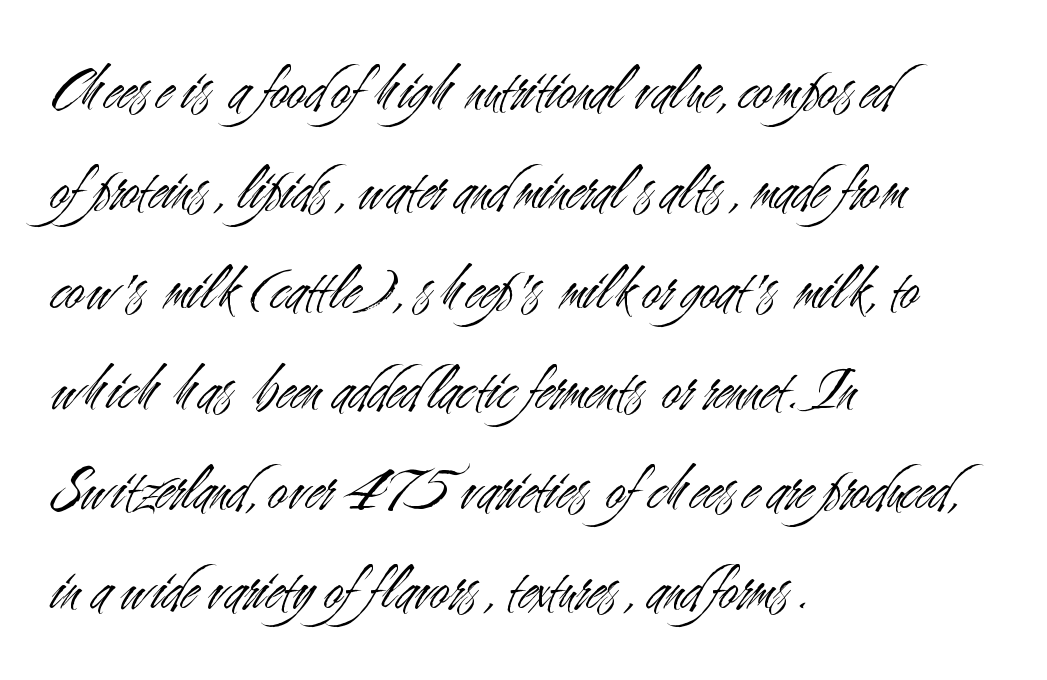
What stands out about the letter spacing? Nothing — it is the standard amount. Visually the block forms a straight wall on the left and a jagged coastline on the right. Letters rest on an invisible, unmarked baseline. Notice how descenders clear the ascenders below comfortably — that's standard leading.
